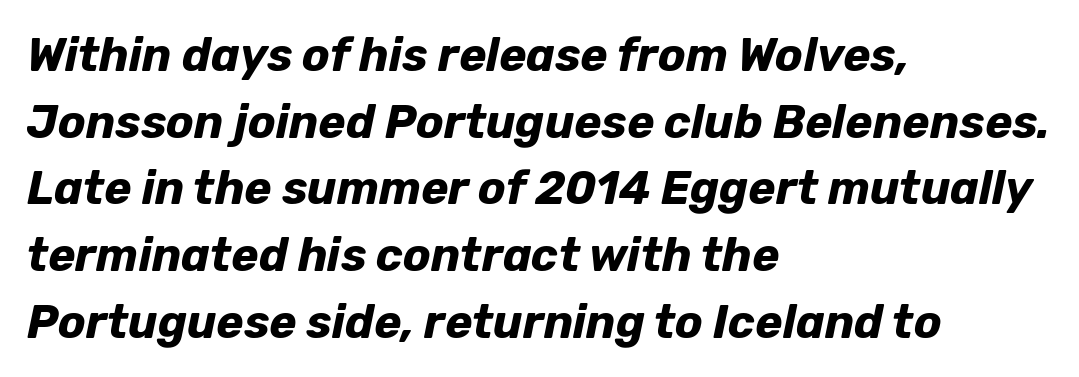
Q: Is the text bold? A: Yes.
Q: Is the text italic (slanted)? A: Yes, it leans right by about 12 degrees.
Q: Is the text underlined? A: No.
Q: How is the paragraph aligned? A: Left-aligned.
Q: Is the spacing between letters normal or unusually wide? A: Normal.
Q: Is the spacing between lines tight, normal or loose? A: Normal.
Q: Width (condensed, normal, or wide)? A: Normal.
Q: Stroke contrast? A: Low.
Q: x-height? A: Medium.
Q: Monospaced? A: No.
